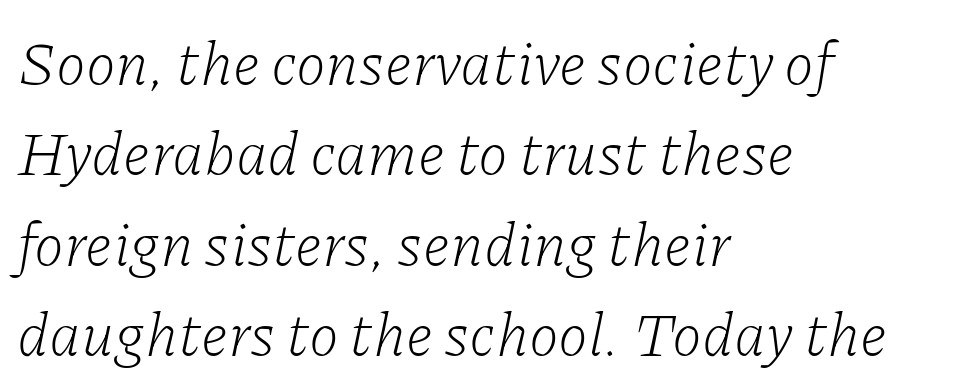
{"serif": "yes", "italic": "yes", "lean": "right", "slant_degrees": 11, "bold": "no", "weight": "light", "width": "normal", "stroke_contrast": "low", "x_height": "medium", "monospaced": "no", "underline": "no", "align": "left", "line_spacing": "normal", "line_spacing_ratio": 1.48, "letter_spacing": "normal", "letter_spacing_em": 0.0, "glyph_px": 61}
